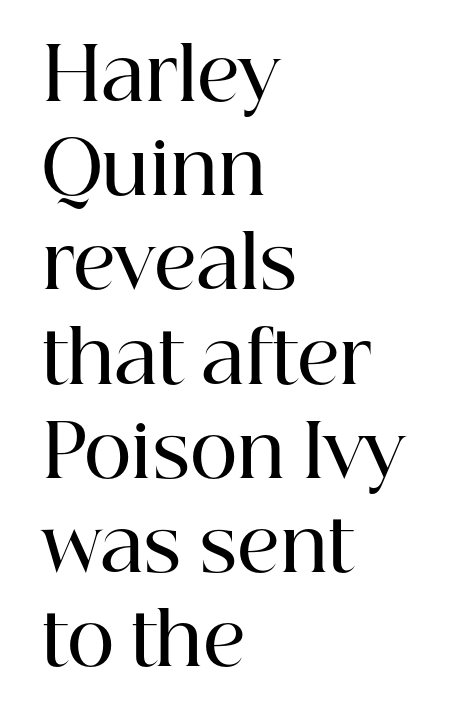
Q: Is the text bold? A: Semi-bold.
Q: Is the text italic (slanted)? A: No, it is upright.
Q: Is the typeface a serif or a sans-serif typeface? A: Serif.
Q: Is the text underlined? A: No.
Q: How is the paragraph aligned? A: Left-aligned.
Q: Is the spacing between letters normal or unusually wide? A: Normal.
Q: Is the spacing between lines tight, normal or loose? A: Normal.
Q: Width (condensed, normal, or wide)? A: Normal.
Q: Stroke contrast? A: High.
Q: x-height? A: Medium.
Q: Monospaced? A: No.
